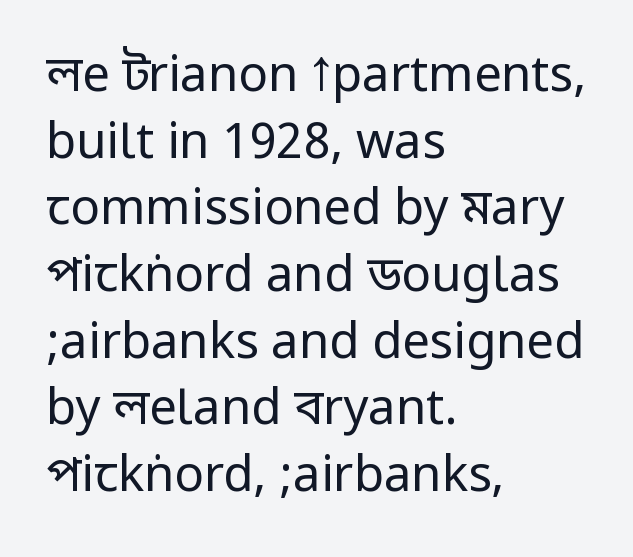
The image shows 49 px regular-weight, condensed sans-serif type, upright; set left-aligned, normal line spacing (1.36x), normal letter spacing, not underlined; low stroke contrast.
